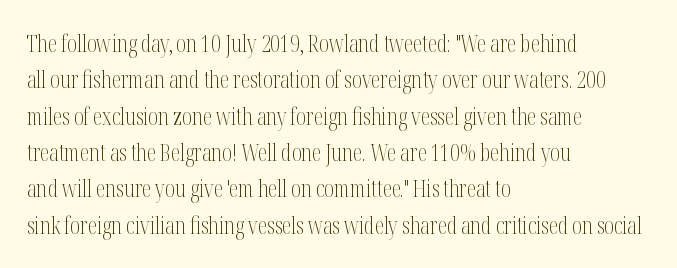
The image shows 23 px text type, upright; set left-aligned, normal line spacing (1.58x), normal letter spacing, not underlined.
